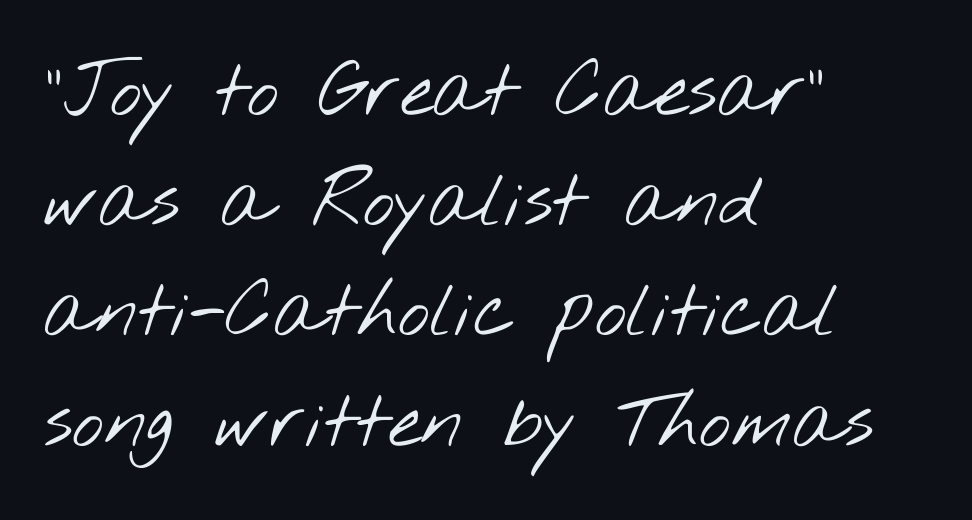
{"serif": "no", "bold": "no", "weight": "light", "width": "wide", "stroke_contrast": "low", "x_height": "small", "monospaced": "no", "underline": "no", "align": "left", "line_spacing": "normal", "line_spacing_ratio": 1.45, "letter_spacing": "normal", "letter_spacing_em": 0.0, "glyph_px": 76}
